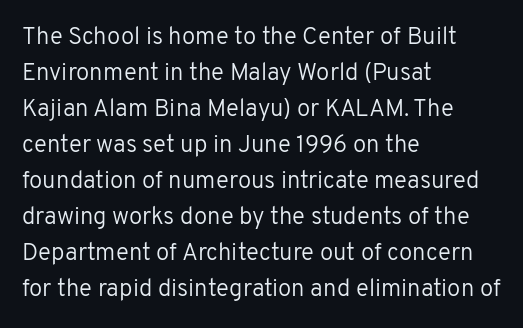
{"italic": "no", "bold": "no", "underline": "no", "align": "left", "line_spacing": "normal", "line_spacing_ratio": 1.5, "letter_spacing": "normal", "letter_spacing_em": 0.0, "glyph_px": 24}
